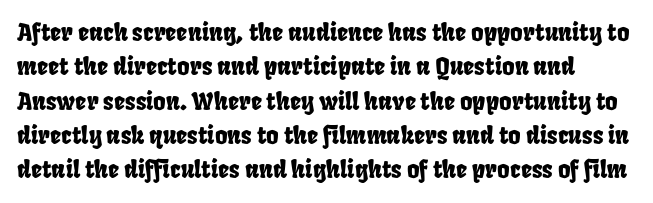
The image shows 24 px text type; set normal line spacing (1.43x), normal letter spacing, not underlined.
